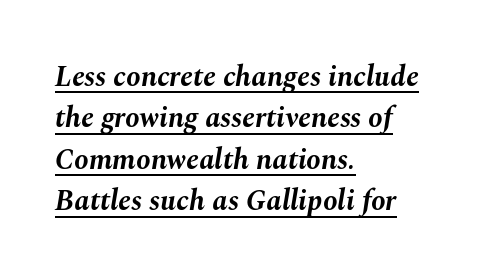
{"italic": "yes", "lean": "right", "slant_degrees": 10, "bold": "yes", "weight": "bold", "width": "normal", "stroke_contrast": "medium", "x_height": "medium", "monospaced": "no", "underline": "yes", "align": "left", "line_spacing": "normal", "line_spacing_ratio": 1.43, "letter_spacing": "normal", "letter_spacing_em": 0.0, "glyph_px": 29}
